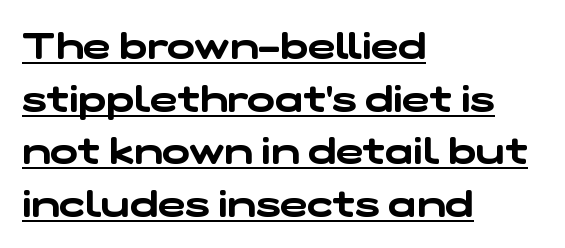
The image shows 37 px wide sans-serif type; set left-aligned, normal line spacing (1.42x), normal letter spacing, underlined; low stroke contrast and a medium x-height.
